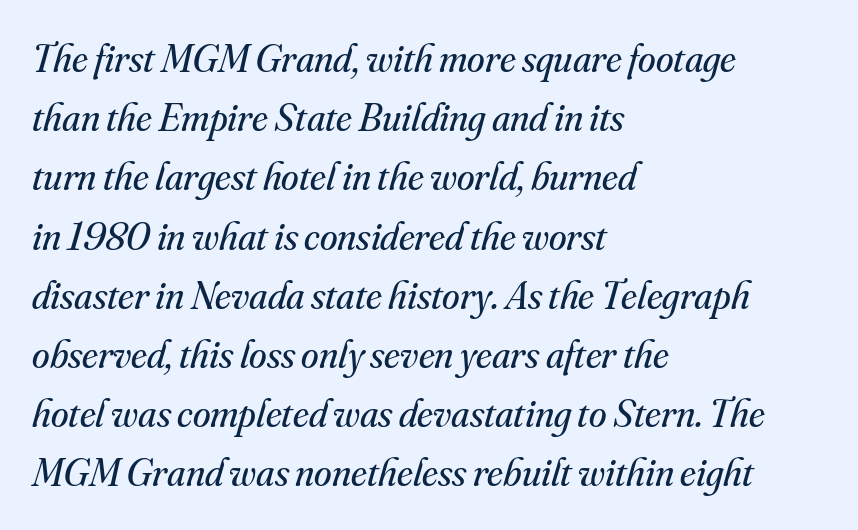
Q: Is the text bold? A: No.
Q: Is the text italic (slanted)? A: Yes, it leans right by about 16 degrees.
Q: Is the typeface a serif or a sans-serif typeface? A: Serif.
Q: Is the text underlined? A: No.
Q: How is the paragraph aligned? A: Left-aligned.
Q: Is the spacing between letters normal or unusually wide? A: Normal.
Q: Is the spacing between lines tight, normal or loose? A: Normal.
Q: Width (condensed, normal, or wide)? A: Normal.
Q: Stroke contrast? A: Medium.
Q: x-height? A: Small.
Q: Monospaced? A: No.
